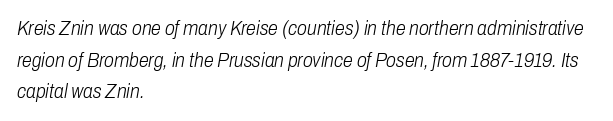
Q: Is the text bold? A: No.
Q: Is the text italic (slanted)? A: Yes, it leans right by about 10 degrees.
Q: Is the text underlined? A: No.
Q: How is the paragraph aligned? A: Left-aligned.
Q: Is the spacing between letters normal or unusually wide? A: Normal.
Q: Is the spacing between lines tight, normal or loose? A: Normal.
